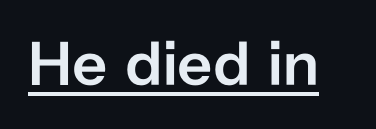
Characters remain perfectly vertical along every line. A typesetter would call this zero additional tracking. The sample has been set in demibold, a notch under bold. Compared with undecorated copy, this sample adds a rule below the words. The letters advance in unequal steps, a hallmark of proportional type. Are there feet on the stems? There aren't — it's a sans.
